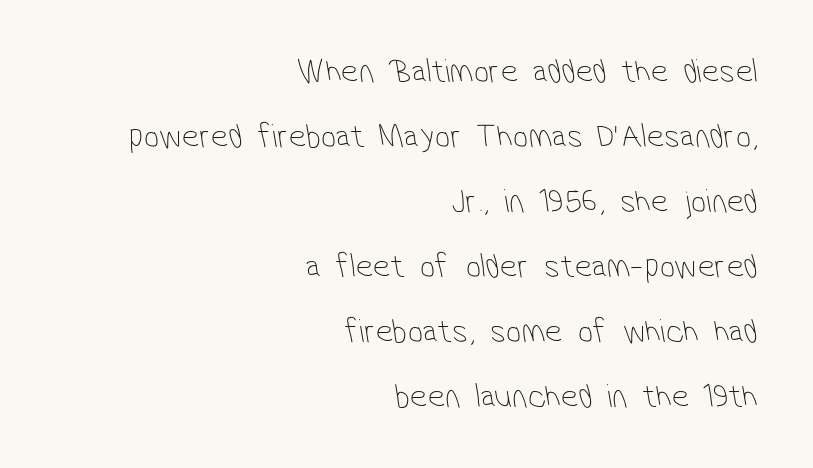
The image shows 34 px thin, condensed sans-serif type; set right-aligned, loose line spacing (1.91x), normal letter spacing, not underlined; low stroke contrast and a medium x-height.
